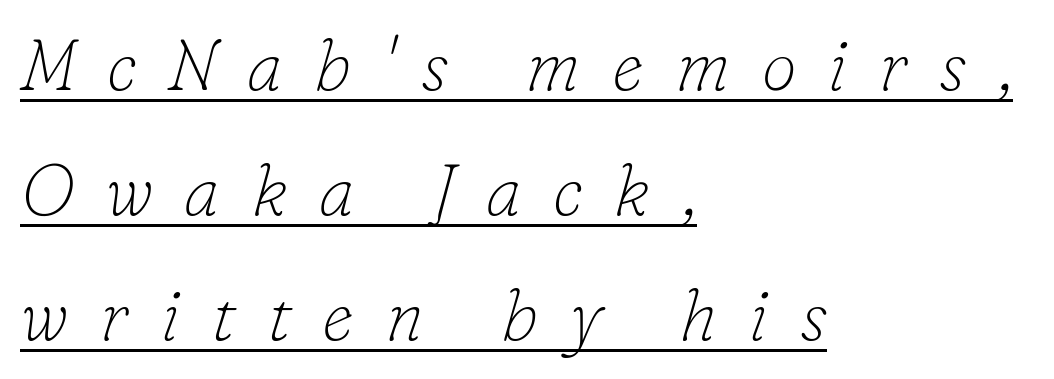
{"serif": "yes", "italic": "yes", "lean": "right", "slant_degrees": 16, "bold": "no", "weight": "thin", "width": "normal", "stroke_contrast": "low", "x_height": "small", "monospaced": "no", "underline": "yes", "align": "left", "line_spacing_ratio": 1.76, "letter_spacing": "wide", "letter_spacing_em": 0.44, "glyph_px": 71}
